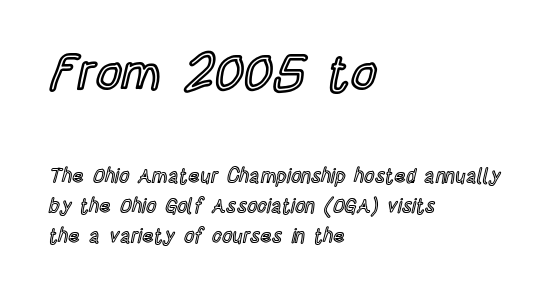
{"width": "condensed", "x_height": "large", "monospaced": "no", "underline": "no", "align": "left", "line_spacing": "normal", "line_spacing_ratio": 1.51, "letter_spacing": "normal", "letter_spacing_em": 0.0, "larger_block": "first", "size_ratio": 2.55, "glyph_px": 51}
